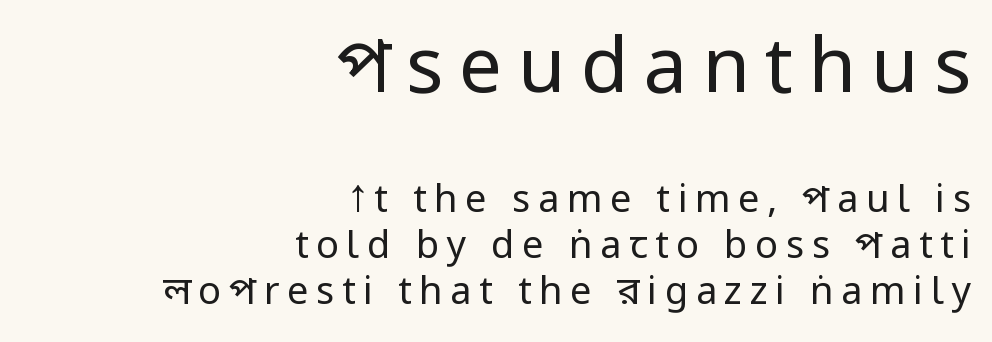
The image shows 77 px regular-weight, condensed sans-serif type, upright; set right-aligned, line spacing 1.22x, unusually wide letter spacing (+0.2 em), not underlined; the first (top) block is 2.03x larger; low stroke contrast.
